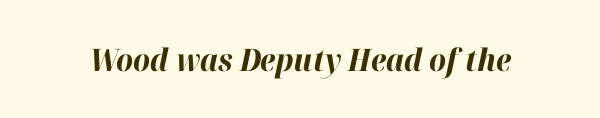
The image shows 31 px bold type, italic (leaning right); set normal letter spacing, not underlined; high stroke contrast and a medium x-height.
